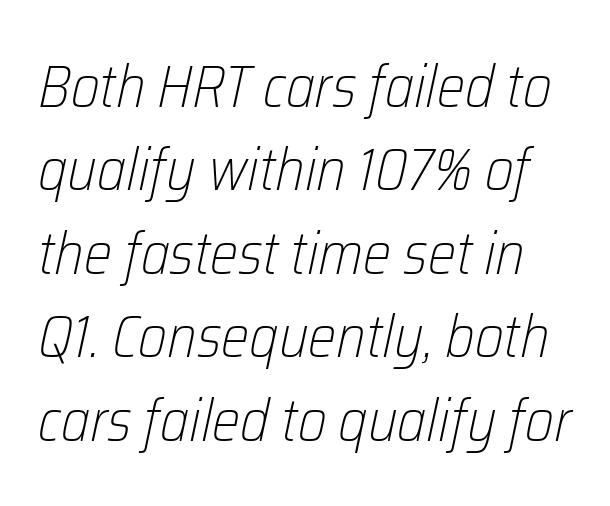
The image shows 60 px light, condensed type, italic (leaning right); set normal line spacing (1.39x), normal letter spacing, not underlined; low stroke contrast and a medium x-height.
